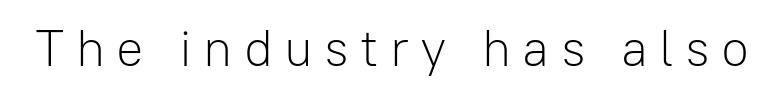
The type sits square on the baseline with zero lean. Serif or sans? Sans — the stroke terminals are bare. Each letter keeps its own natural width here, so spacing adapts to shape. The passage shown is not bold in any degree. Underlining? Definitely not there. The letters are spread apart with noticeably loose tracking.
